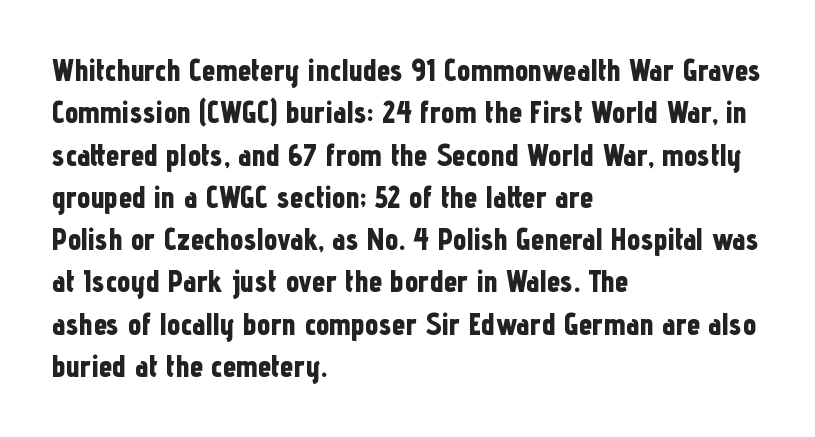
This sample uses a sans-serif face. Summary of vertical rhythm: regular, with standard interline spacing. The strokes are fattened all the way to bold. Posture: upright roman. The letterforms sit shoulder to shoulder at normal distance. Alignment: flush left.
